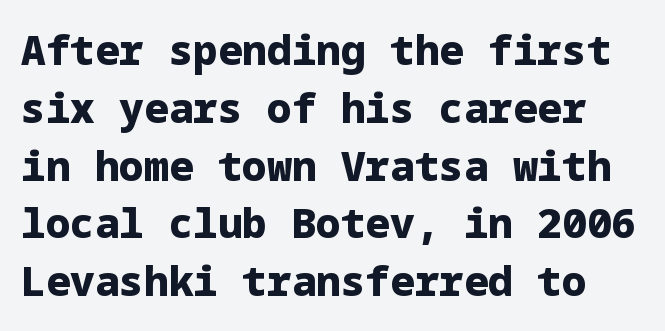
Q: Is the text bold? A: Yes.
Q: Is the text italic (slanted)? A: No, it is upright.
Q: Is the typeface a serif or a sans-serif typeface? A: Sans-serif.
Q: Is the text underlined? A: No.
Q: Is the spacing between letters normal or unusually wide? A: Normal.
Q: Is the spacing between lines tight, normal or loose? A: Normal.
Q: Width (condensed, normal, or wide)? A: Normal.
Q: Stroke contrast? A: Low.
Q: x-height? A: Medium.
